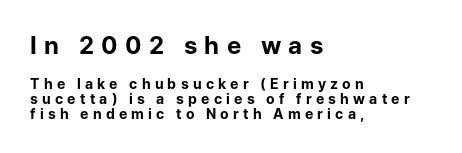
{"italic": "no", "bold": "yes", "underline": "no", "align": "left", "line_spacing": "tight", "line_spacing_ratio": 1.07, "letter_spacing": "wide", "letter_spacing_em": 0.3, "larger_block": "first", "size_ratio": 1.71, "glyph_px": 24}
